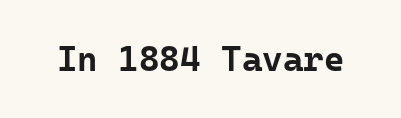
The image shows 35 px bold sans-serif type, upright, monospaced; set normal letter spacing, not underlined; low stroke contrast and a medium x-height.
